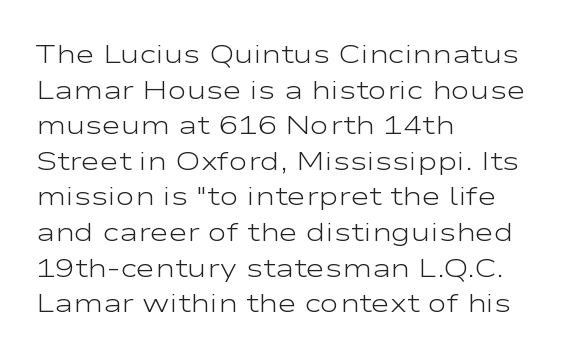
{"italic": "no", "bold": "no", "underline": "no", "align": "left", "line_spacing": "normal", "line_spacing_ratio": 1.37, "letter_spacing": "normal", "letter_spacing_em": 0.0, "glyph_px": 26}
